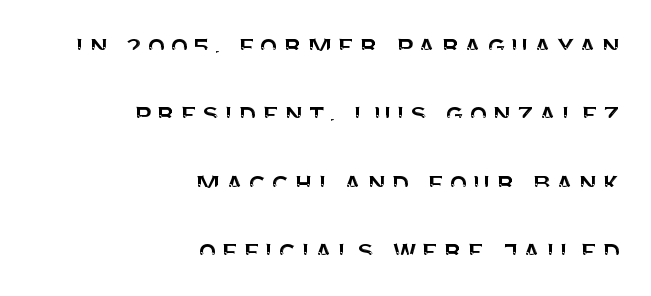
{"serif": "no", "italic": "no", "width": "normal", "stroke_contrast": "medium", "x_height": "large", "monospaced": "no", "underline": "no", "align": "right", "line_spacing": "loose", "line_spacing_ratio": 2.28, "glyph_px": 30}
